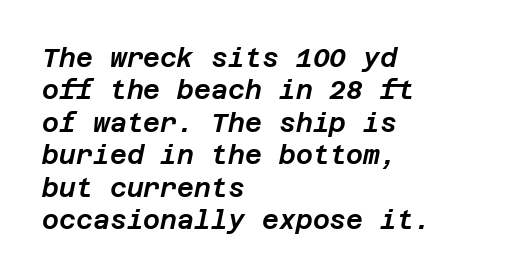
{"italic": "yes", "lean": "right", "slant_degrees": 12, "underline": "no", "align": "left", "line_spacing": "normal", "line_spacing_ratio": 1.25, "letter_spacing": "normal", "letter_spacing_em": 0.0, "glyph_px": 26}
